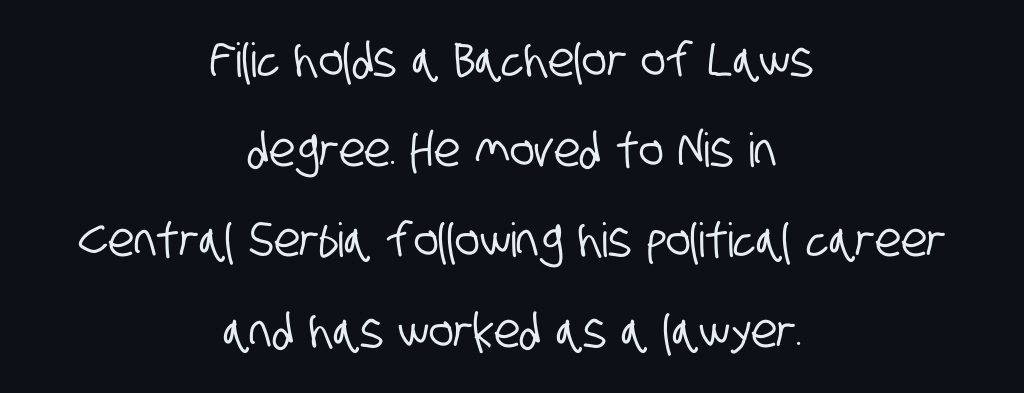
How would I describe the line gaps? Wide and relaxed. Classification — sans serif. Descenders hang freely into open space. The paragraph shown floats in the horizontal middle.
